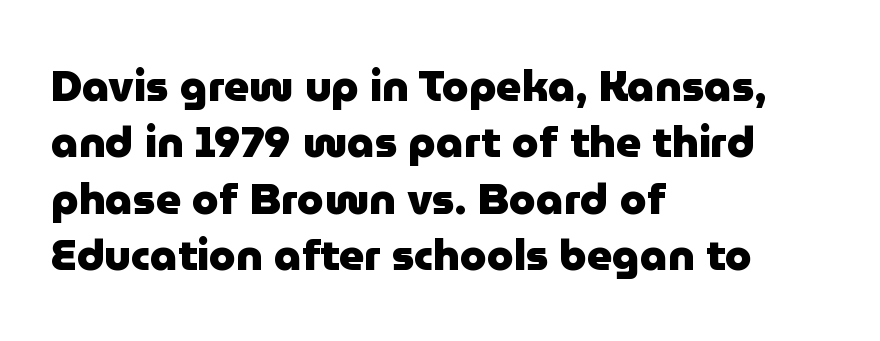
The image shows 43 px heavy sans-serif type, upright; set left-aligned, normal line spacing (1.31x), normal letter spacing, not underlined; low stroke contrast and a medium x-height.
